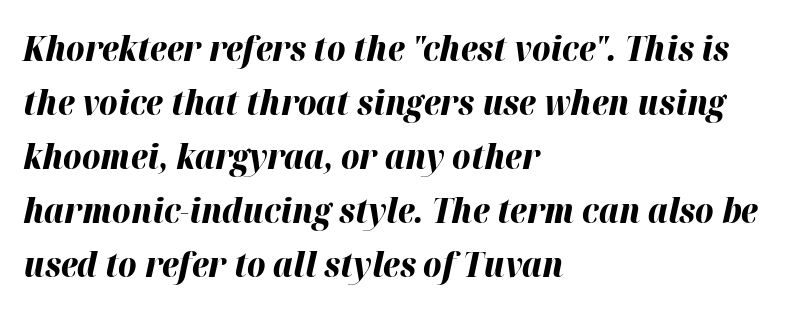
The face used here has the dense, thick strokes of a bold. A typesetter would call this proportional, since set widths differ per character. The gap between lines stays unmarked. Observe the lean: these are italic letterforms. Rows of type keep a routine distance in the vertical direction.
